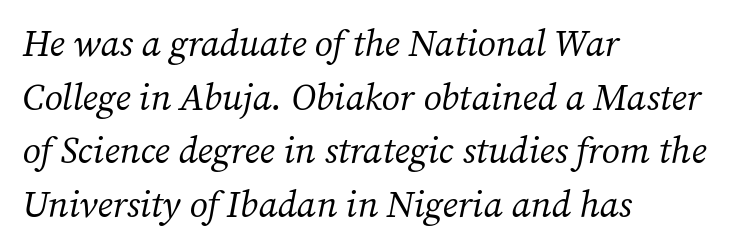
{"serif": "yes", "italic": "yes", "lean": "right", "slant_degrees": 12, "bold": "no", "weight": "regular", "width": "normal", "stroke_contrast": "medium", "x_height": "medium", "monospaced": "no", "underline": "no", "align": "left", "line_spacing": "normal", "line_spacing_ratio": 1.45, "letter_spacing": "normal", "letter_spacing_em": 0.0, "glyph_px": 37}
